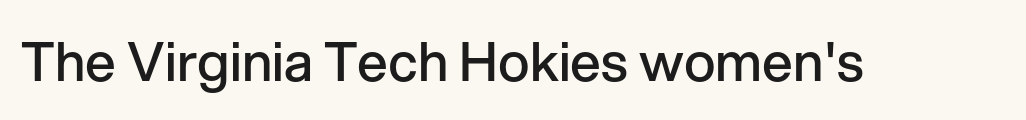
The image shows 54 px semibold sans-serif type, upright; set normal letter spacing, not underlined; low stroke contrast and a medium x-height.
